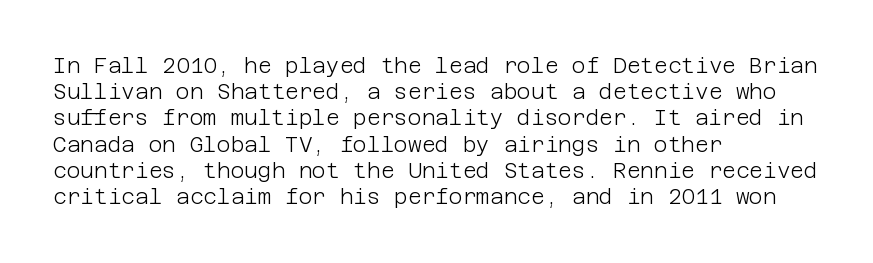
{"italic": "no", "bold": "no", "underline": "no", "align": "left", "line_spacing": "normal", "line_spacing_ratio": 1.25, "letter_spacing": "normal", "letter_spacing_em": 0.0, "glyph_px": 21}
